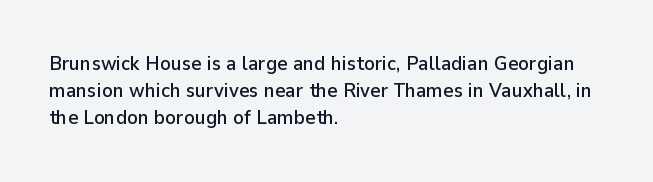
Teacher's note: observe the even left margin — that is flush-left alignment. Letter spacing: default. Every stem runs plumb, perpendicular to the baseline. The baseline area is clear. One glance says typical: line gaps are just what's usual.
